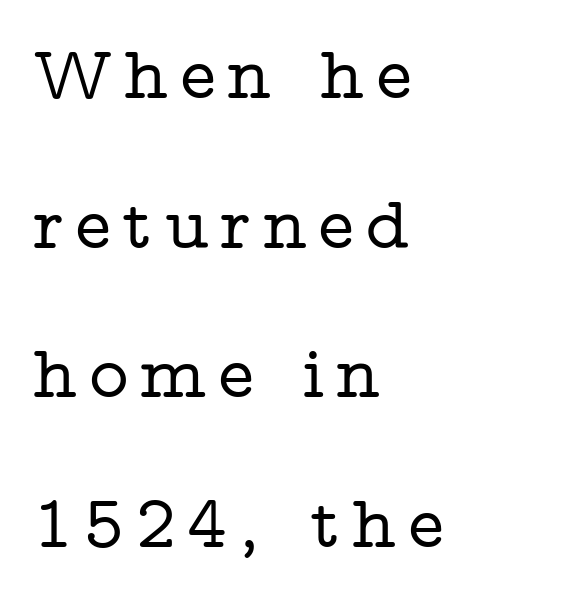
Q: Is the text italic (slanted)? A: No, it is upright.
Q: Is the typeface a serif or a sans-serif typeface? A: Serif.
Q: Is the text underlined? A: No.
Q: How is the paragraph aligned? A: Left-aligned.
Q: Is the spacing between lines tight, normal or loose? A: Loose.
Q: Width (condensed, normal, or wide)? A: Wide.
Q: Stroke contrast? A: Low.
Q: x-height? A: Medium.
Q: Monospaced? A: No.
